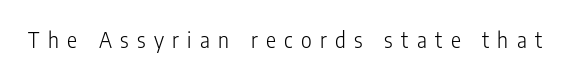
The image shows 21 px text type, upright; set unusually wide letter spacing (+0.4 em), not underlined.
